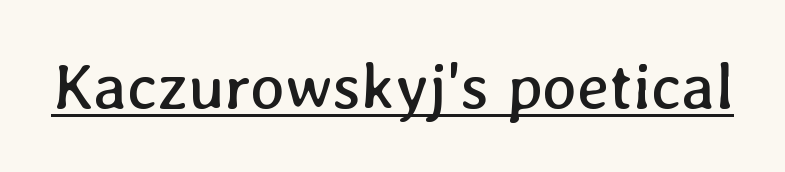
Q: Is the text bold? A: No.
Q: Is the text underlined? A: Yes.
Q: Is the spacing between letters normal or unusually wide? A: Normal.
Q: Width (condensed, normal, or wide)? A: Normal.
Q: Stroke contrast? A: Low.
Q: x-height? A: Medium.
Q: Monospaced? A: No.
